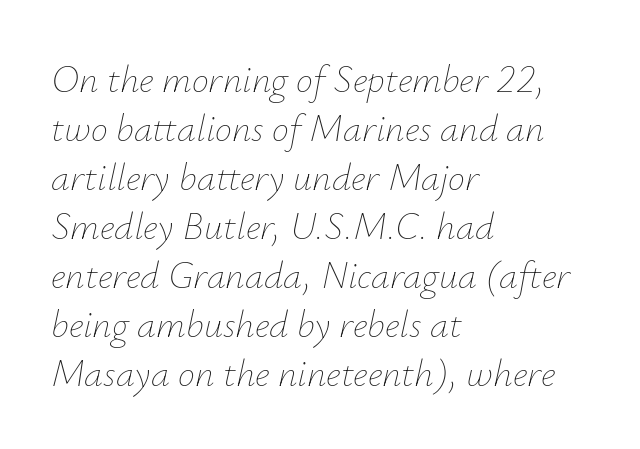
Q: Is the text bold? A: No.
Q: Is the text italic (slanted)? A: Yes, it leans right by about 12 degrees.
Q: Is the text underlined? A: No.
Q: How is the paragraph aligned? A: Left-aligned.
Q: Is the spacing between letters normal or unusually wide? A: Normal.
Q: Is the spacing between lines tight, normal or loose? A: Normal.
Q: Width (condensed, normal, or wide)? A: Normal.
Q: Stroke contrast? A: Low.
Q: x-height? A: Small.
Q: Monospaced? A: No.
